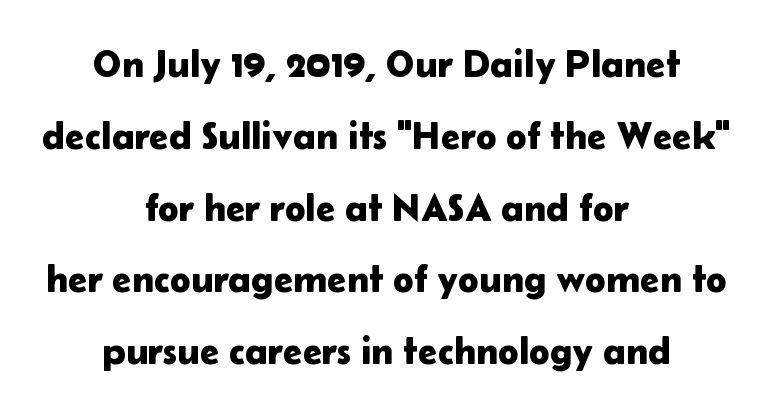
Q: Is the text italic (slanted)? A: No, it is upright.
Q: Is the typeface a serif or a sans-serif typeface? A: Sans-serif.
Q: Is the text underlined? A: No.
Q: How is the paragraph aligned? A: Centered.
Q: Is the spacing between letters normal or unusually wide? A: Normal.
Q: Width (condensed, normal, or wide)? A: Normal.
Q: Stroke contrast? A: Low.
Q: x-height? A: Medium.
Q: Monospaced? A: No.
